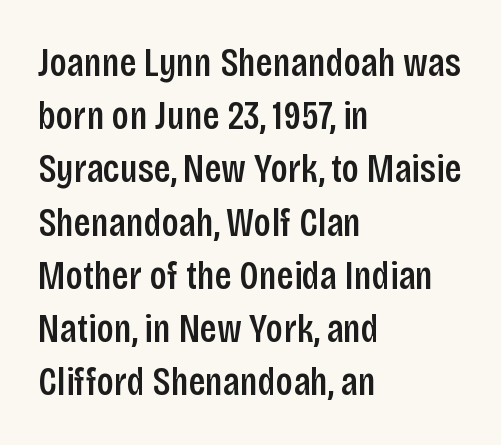
{"serif": "no", "italic": "no", "bold": "semi", "weight": "semibold", "width": "condensed", "stroke_contrast": "low", "x_height": "large", "monospaced": "no", "underline": "no", "align": "left", "line_spacing": "normal", "line_spacing_ratio": 1.33, "letter_spacing": "normal", "letter_spacing_em": 0.0, "glyph_px": 40}
